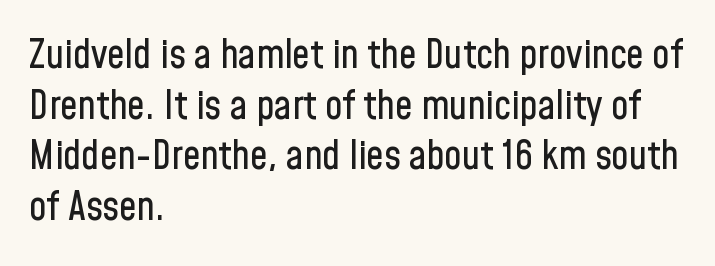
I'd call this a sans setting — the letters go barefoot. Each word holds together tightly as a unit, with standard inter-letter gaps. Lines of text with bare space underneath. The lines sit at an ordinary, default distance from one another.
